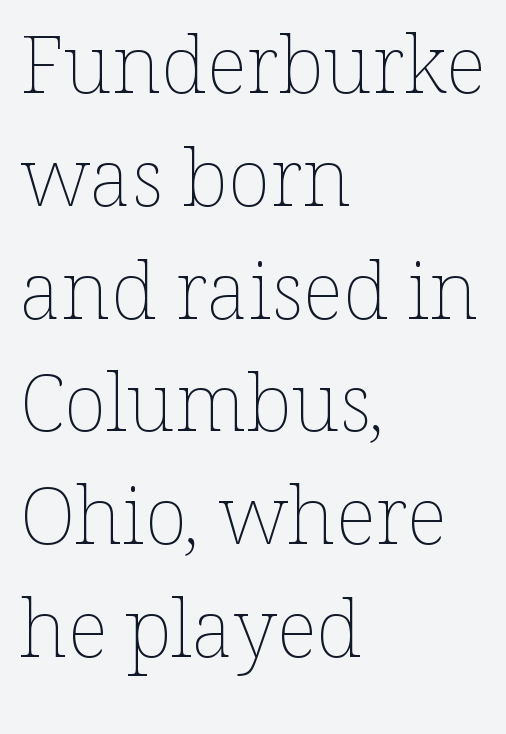
{"italic": "no", "bold": "no", "weight": "thin", "width": "normal", "stroke_contrast": "low", "x_height": "medium", "monospaced": "no", "underline": "no", "align": "left", "line_spacing": "normal", "line_spacing_ratio": 1.41, "letter_spacing": "normal", "letter_spacing_em": 0.0, "glyph_px": 80}
